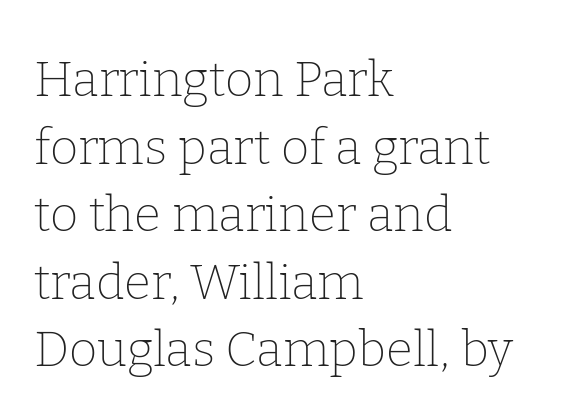
The image shows 49 px thin serif type, upright; set left-aligned, normal line spacing (1.38x), normal letter spacing, not underlined; low stroke contrast and a medium x-height.
